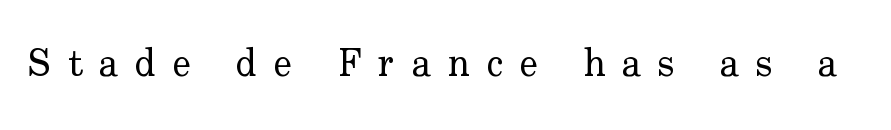
You can tell it's not italic because the verticals are truly vertical. Think of a printed novel: that variable character pitch is what you see here. Each row of text sits above clean, open space. Stroke terminals: seriffed.
